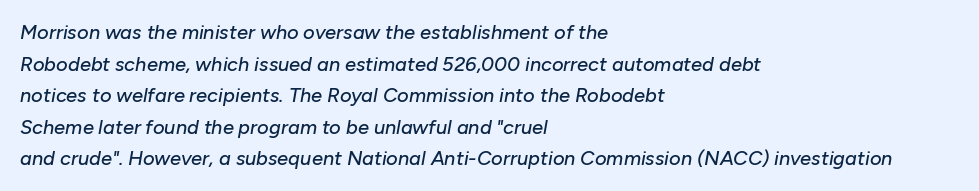
{"italic": "yes", "lean": "right", "slant_degrees": 10, "underline": "no", "align": "left", "line_spacing": "normal", "line_spacing_ratio": 1.58, "letter_spacing": "normal", "letter_spacing_em": 0.0, "glyph_px": 20}
